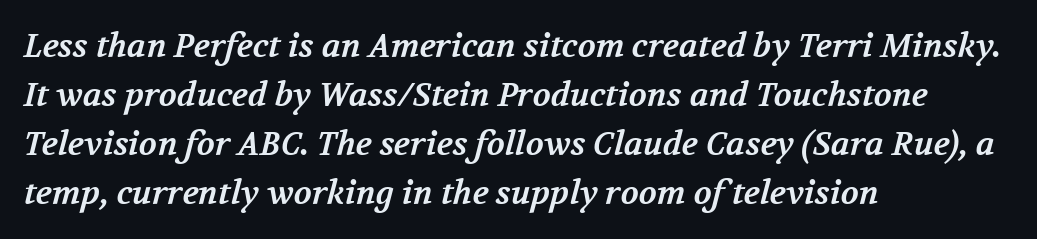
The baseline area is clear. The letters advance in unequal steps, a hallmark of proportional type. On the weight axis this lands at bold, roughly 700. The passage shown is typeset with a serif family. Reading down the block, your eye returns to a fixed left position each line. Honestly, the row spacing looks completely unremarkable.
